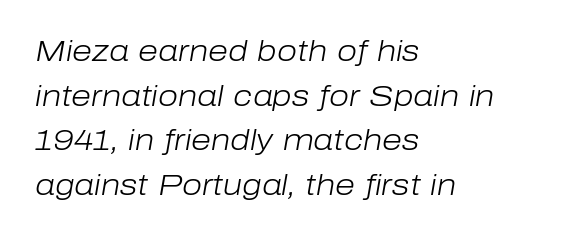
Varying glyph widths throughout — classic text-font behaviour. The typography opts for an oblique posture over an upright one. In CSS terms this would be text-align: left. Look at the tracking — it's just the regular setting, nothing added. Underline: absent.
